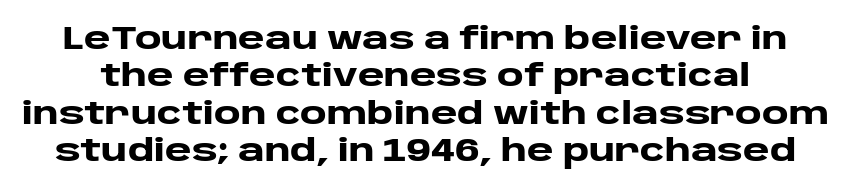
The image shows 32 px heavy, wide sans-serif type, upright; set line spacing 1.17x, normal letter spacing, not underlined; low stroke contrast and a large x-height.
